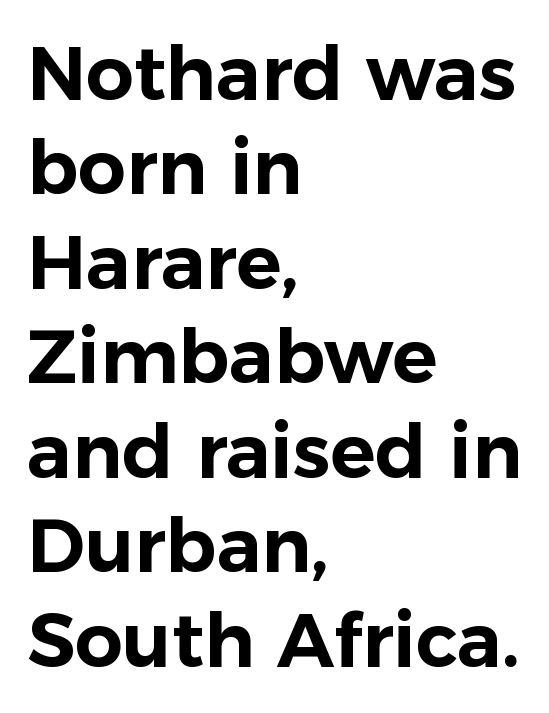
Q: Is the text italic (slanted)? A: No, it is upright.
Q: Is the typeface a serif or a sans-serif typeface? A: Sans-serif.
Q: Is the text underlined? A: No.
Q: How is the paragraph aligned? A: Left-aligned.
Q: Is the spacing between letters normal or unusually wide? A: Normal.
Q: Is the spacing between lines tight, normal or loose? A: Normal.
Q: Width (condensed, normal, or wide)? A: Normal.
Q: Stroke contrast? A: Low.
Q: x-height? A: Medium.
Q: Monospaced? A: No.
